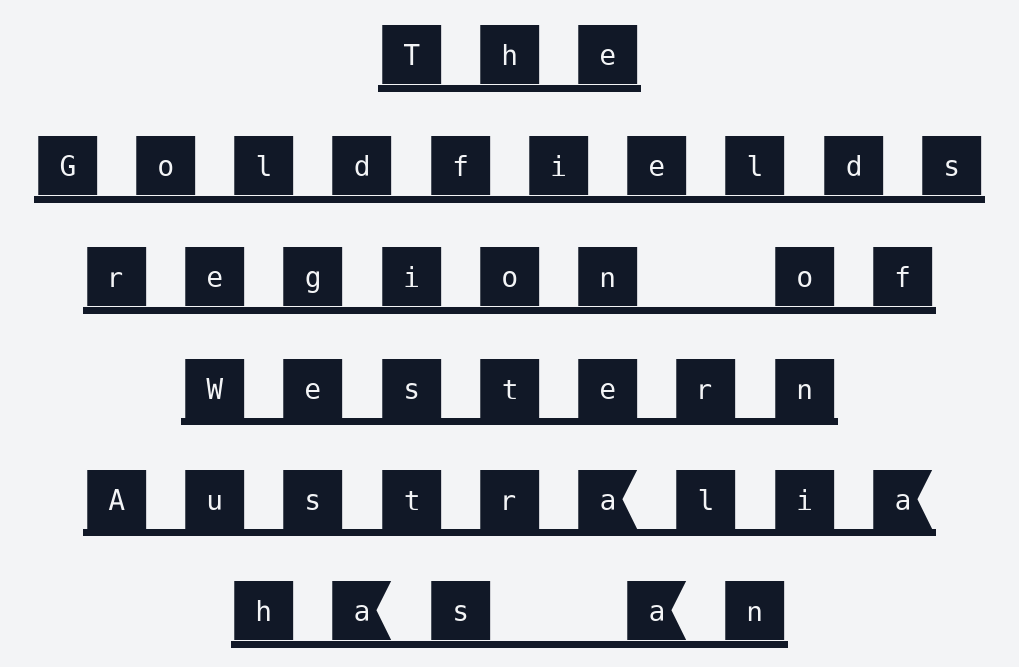
This is the regular roman posture of the typeface. Is this a sans? Yes — the strokes have no serifs. Neither beginnings nor endings align; midpoints do. The string is rendered with underlining switched on.
